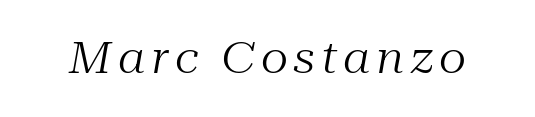
The image shows 43 px regular-weight serif type, italic (leaning right); set not underlined; medium stroke contrast and a medium x-height.
